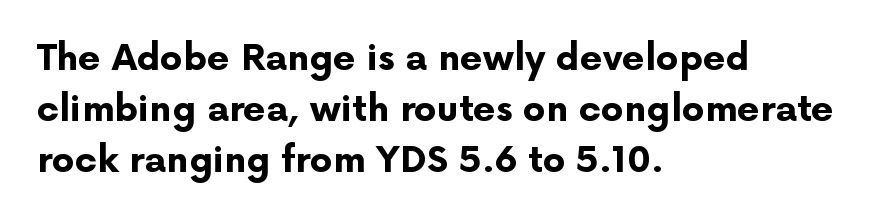
The type family on display is of the sans-serif kind. The rows are spaced the way most documents space them. Check under the words: just untouched page. Caption: multi-line text, flush left, ragged right. These lines are rendered in a variable-pitch font. In terms of posture, this sample is upright.
